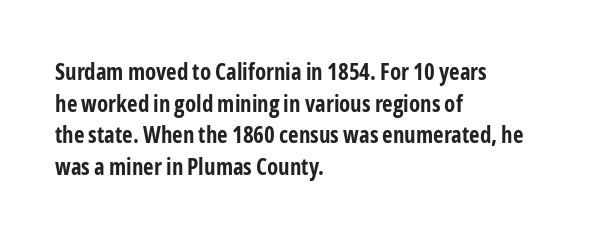
The image shows 23 px bold type, upright; set left-aligned, normal line spacing (1.38x), normal letter spacing, not underlined.
